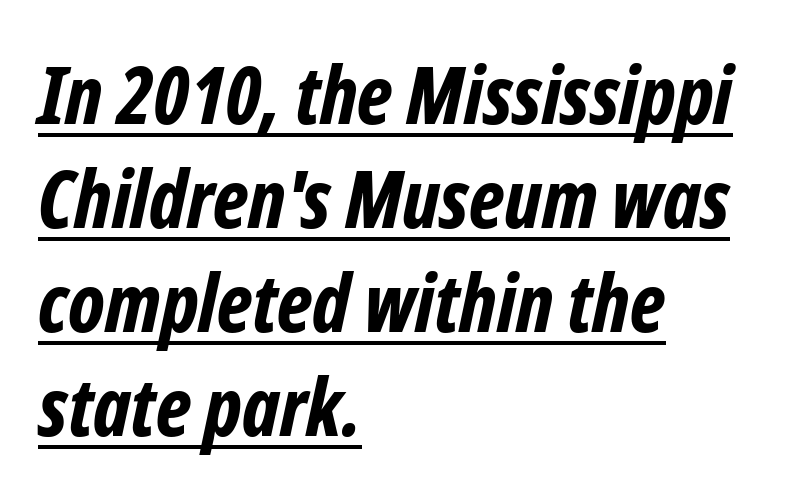
Q: Is the text bold? A: Yes.
Q: Is the text italic (slanted)? A: Yes, it leans right by about 12 degrees.
Q: Is the text underlined? A: Yes.
Q: How is the paragraph aligned? A: Left-aligned.
Q: Is the spacing between letters normal or unusually wide? A: Normal.
Q: Is the spacing between lines tight, normal or loose? A: Normal.
Q: Width (condensed, normal, or wide)? A: Condensed.
Q: Stroke contrast? A: Low.
Q: x-height? A: Medium.
Q: Monospaced? A: No.
